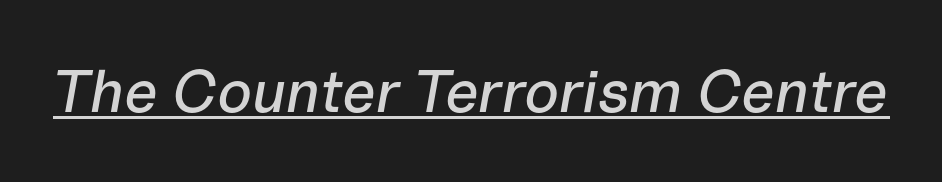
{"italic": "yes", "lean": "right", "slant_degrees": 10, "width": "normal", "stroke_contrast": "low", "x_height": "medium", "monospaced": "no", "underline": "yes", "letter_spacing": "normal", "letter_spacing_em": 0.0, "glyph_px": 60}
